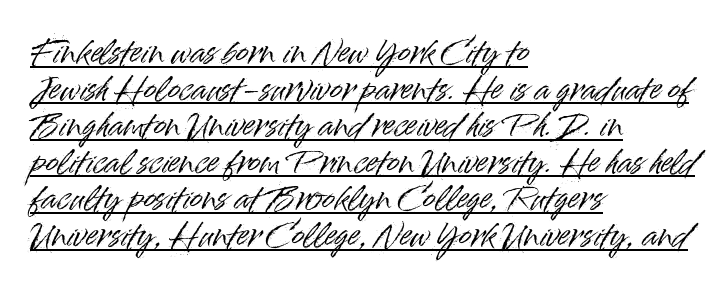
{"serif": "no", "width": "normal", "stroke_contrast": "high", "x_height": "small", "monospaced": "no", "underline": "yes", "align": "left", "line_spacing_ratio": 1.22, "letter_spacing": "normal", "letter_spacing_em": 0.0, "glyph_px": 30}
